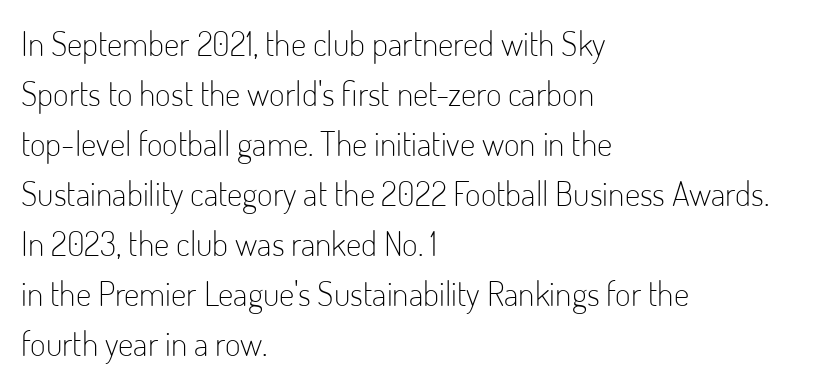
{"serif": "no", "italic": "no", "bold": "no", "weight": "light", "width": "condensed", "stroke_contrast": "low", "x_height": "small", "monospaced": "no", "underline": "no", "align": "left", "line_spacing": "normal", "line_spacing_ratio": 1.47, "letter_spacing": "normal", "letter_spacing_em": 0.0, "glyph_px": 34}
